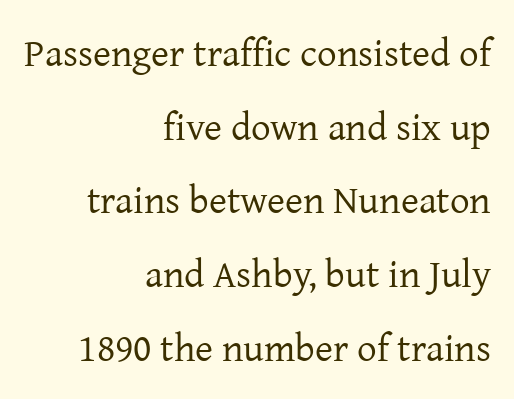
Q: Is the text bold? A: No.
Q: Is the text italic (slanted)? A: No, it is upright.
Q: Is the typeface a serif or a sans-serif typeface? A: Serif.
Q: Is the text underlined? A: No.
Q: How is the paragraph aligned? A: Right-aligned.
Q: Is the spacing between letters normal or unusually wide? A: Normal.
Q: Width (condensed, normal, or wide)? A: Normal.
Q: Stroke contrast? A: Low.
Q: x-height? A: Medium.
Q: Monospaced? A: No.
